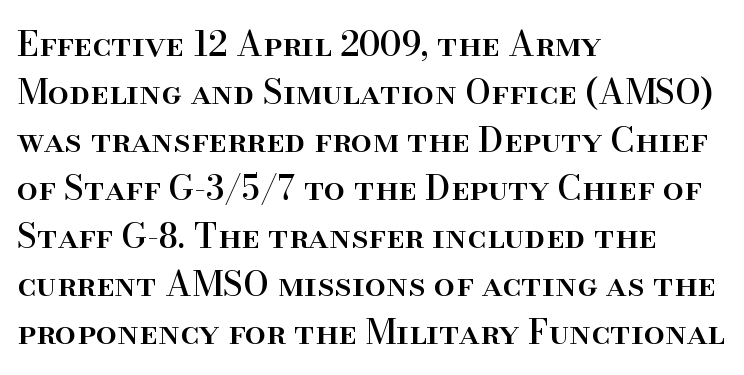
Q: Is the text italic (slanted)? A: No, it is upright.
Q: Is the typeface a serif or a sans-serif typeface? A: Serif.
Q: Is the text underlined? A: No.
Q: How is the paragraph aligned? A: Left-aligned.
Q: Is the spacing between letters normal or unusually wide? A: Normal.
Q: Is the spacing between lines tight, normal or loose? A: Normal.
Q: Width (condensed, normal, or wide)? A: Normal.
Q: Stroke contrast? A: High.
Q: x-height? A: Small.
Q: Monospaced? A: No.
